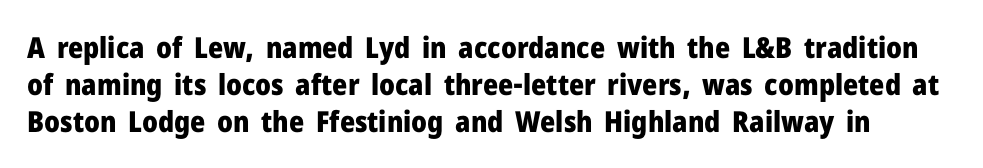
{"serif": "no", "italic": "no", "bold": "yes", "weight": "heavy", "width": "normal", "stroke_contrast": "low", "x_height": "medium", "monospaced": "no", "underline": "no", "line_spacing": "normal", "line_spacing_ratio": 1.27, "letter_spacing": "normal", "letter_spacing_em": 0.0, "glyph_px": 29}
